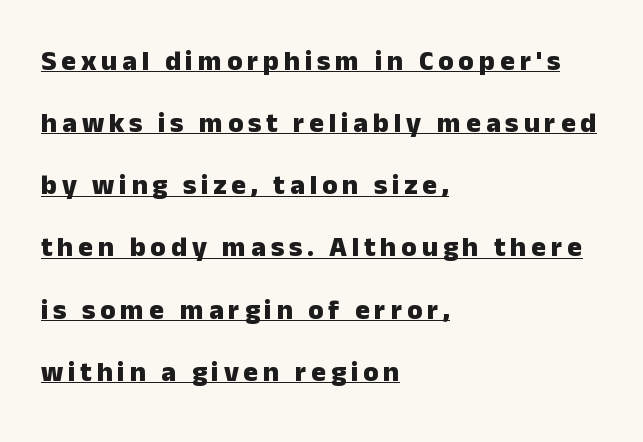
{"serif": "no", "italic": "no", "bold": "yes", "weight": "heavy", "width": "normal", "stroke_contrast": "low", "x_height": "medium", "monospaced": "no", "underline": "yes", "align": "left", "line_spacing": "loose", "line_spacing_ratio": 2.22, "glyph_px": 28}
